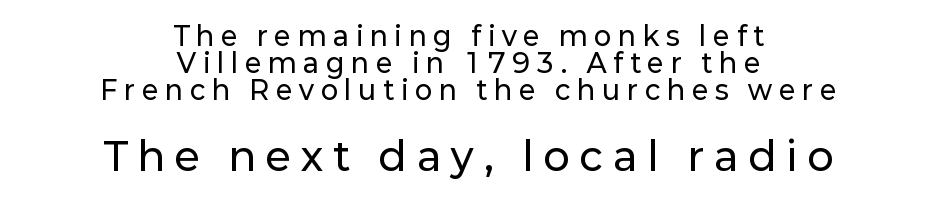
Q: Is the text italic (slanted)? A: No, it is upright.
Q: Is the typeface a serif or a sans-serif typeface? A: Sans-serif.
Q: Is the text underlined? A: No.
Q: How is the paragraph aligned? A: Centered.
Q: Is the spacing between letters normal or unusually wide? A: Unusually wide.
Q: Is the spacing between lines tight, normal or loose? A: Tight.
Q: Which block of text is set in a larger size, the first (top) or the second (bottom)? A: The second (bottom) one.
Q: Width (condensed, normal, or wide)? A: Normal.
Q: Stroke contrast? A: Low.
Q: x-height? A: Medium.
Q: Monospaced? A: No.
